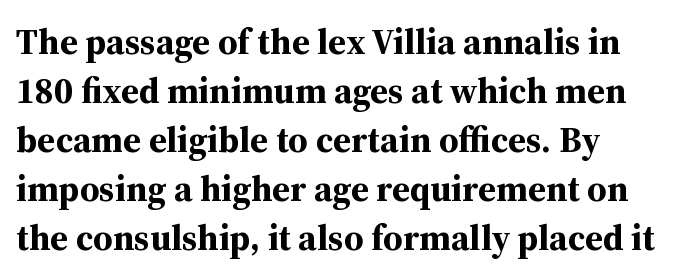
Type style note: has serifs. Tracking here is standard; glyphs follow each other at the usual distance. Set as a true bold cut, around the 700 mark. Is this a fixed-width face? No — the glyphs have proportional, varying widths.
